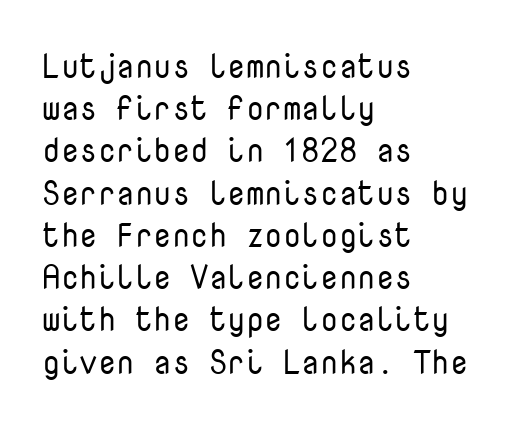
The strokes carry an ordinary text weight at most. The leading is moderate, giving the passage an even texture. No extra tracking has been applied to these lines. What kind of face is this? One without serifs — a sans. These lines are rendered in a fixed-pitch font.
